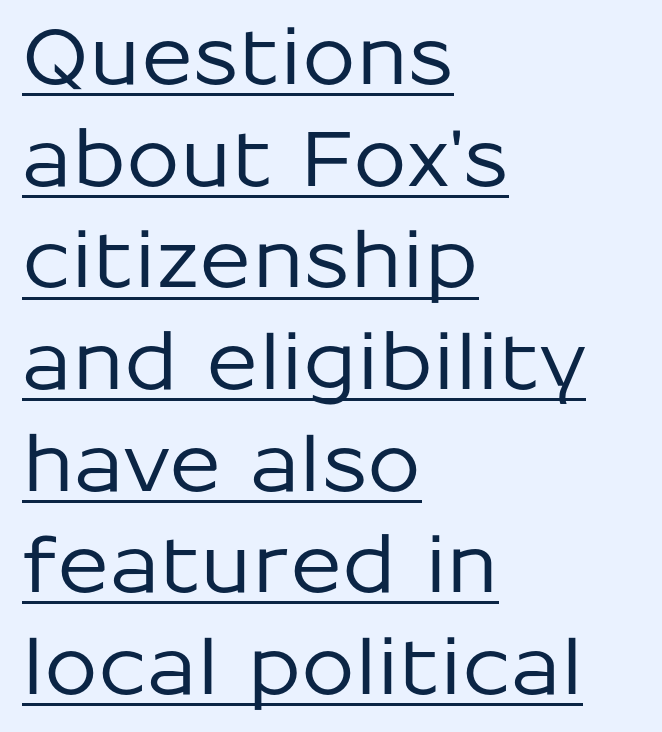
The image shows 77 px sans-serif type, upright; set left-aligned, normal line spacing (1.32x), normal letter spacing, underlined; low stroke contrast and a medium x-height.
